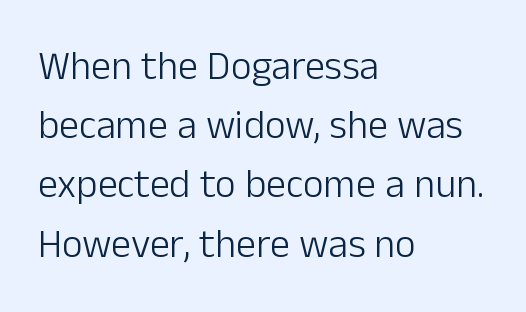
The image shows 40 px light sans-serif type, upright; set left-aligned, normal line spacing (1.48x), normal letter spacing, not underlined; low stroke contrast and a medium x-height.
